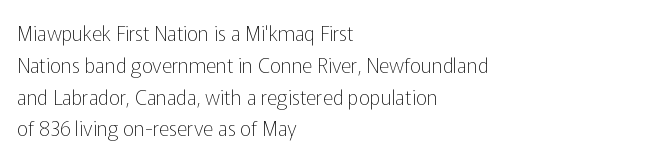
This is not heavy type; no bold has been used. Tracking here is standard; glyphs follow each other at the usual distance. Horizontal bands of white between lines are of average thickness. Underlining? Definitely not there. A student would call this left alignment; a typographer would say flush left, rag right.
